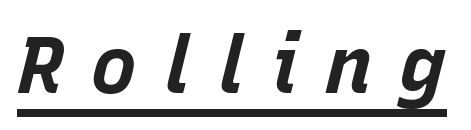
This sample has the flowing, uneven cadence of proportional lettering. Bold? Absolutely — the strokes are thick and heavy. Between one letter and the next there's a generous, obvious gap. Caption: lettering with a line underneath.
